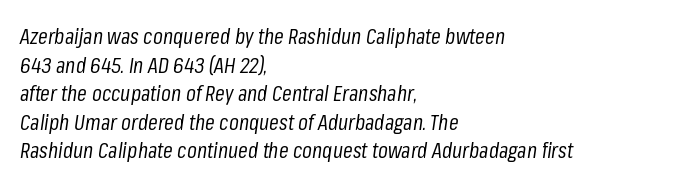
Is this a heavy cut? Hardly; it is regular or lighter. Bare-footed words on every line. Style check: oblique. Leading matches the norm, producing a regular column. Observe the ordinary spacing: letters are neighbours, not strangers.
